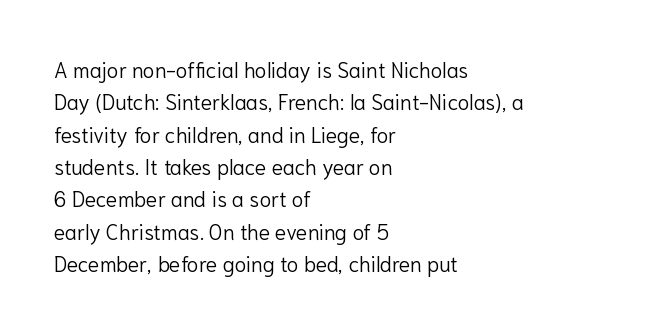
{"italic": "no", "bold": "no", "underline": "no", "align": "left", "line_spacing": "normal", "line_spacing_ratio": 1.54, "letter_spacing": "normal", "letter_spacing_em": 0.0, "glyph_px": 21}
